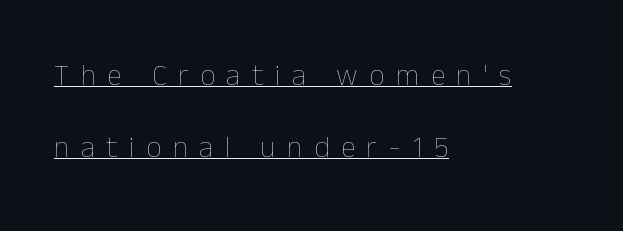
If you measured baseline to baseline, you'd find a long distance. A classic flush-left, rag-right setting is used for this passage. Letter spacing: wide. The weight tops out at a normal text grade. No italicization has been applied; the sample stays upright.
